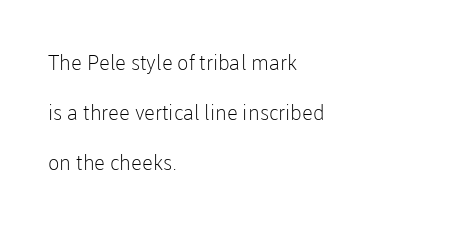
The image shows 21 px text type, upright; set left-aligned, loose line spacing (2.39x), normal letter spacing, not underlined.
